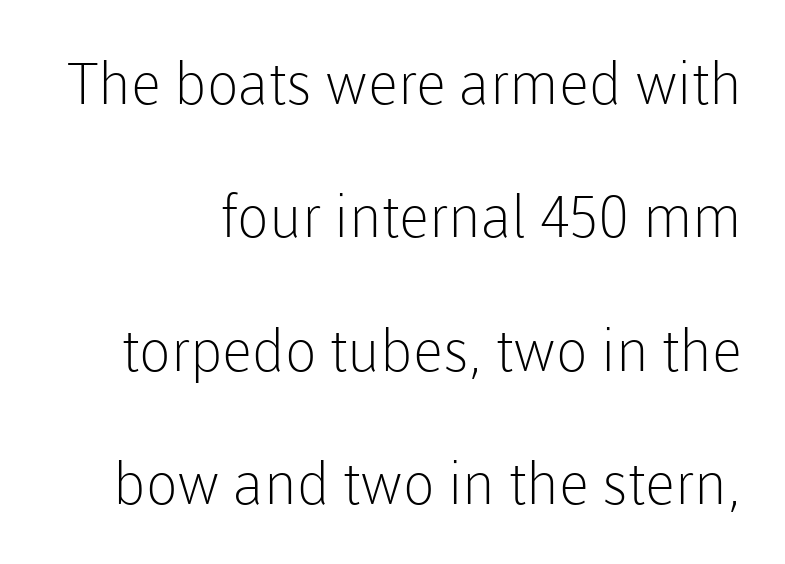
The typeface chosen for these lines omits serifs. Do the characters align in a grid? No, the font is proportional. Stroke mass is kept to a normal reading level or below. Standard letterfit; no display-style spreading of the glyphs. The specimen reads as upright at a glance. The string is rendered with underlining switched off.
